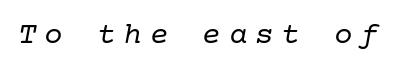
{"serif": "yes", "italic": "yes", "lean": "right", "slant_degrees": 10, "bold": "no", "weight": "regular", "width": "normal", "stroke_contrast": "low", "x_height": "medium", "underline": "no", "letter_spacing": "wide", "letter_spacing_em": 0.25, "glyph_px": 31}
